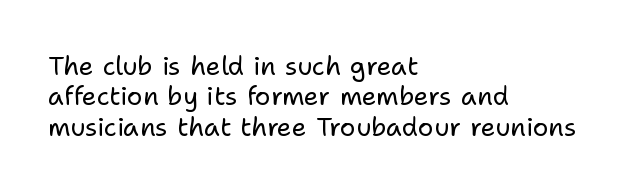
The image shows 26 px text type, upright; set left-aligned, line spacing 1.17x, normal letter spacing, not underlined.
